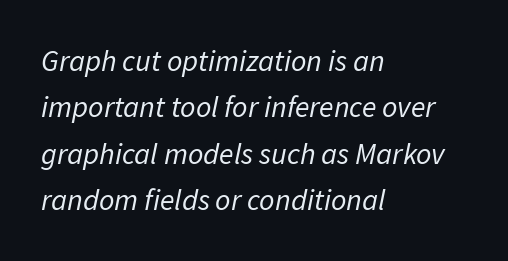
The image shows 30 px regular-weight type, italic (leaning right); set left-aligned, normal line spacing (1.55x), normal letter spacing, not underlined; low stroke contrast and a medium x-height.
